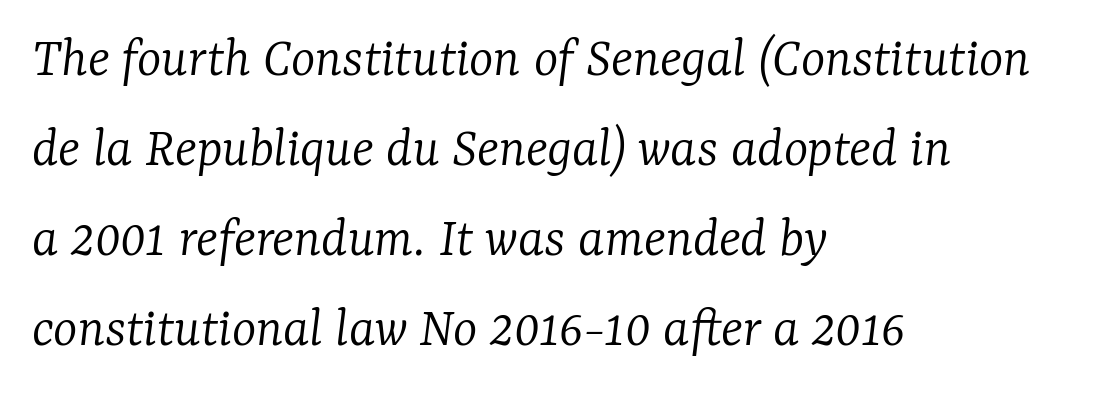
{"serif": "yes", "italic": "yes", "lean": "right", "slant_degrees": 7, "bold": "no", "weight": "light", "width": "normal", "stroke_contrast": "low", "x_height": "medium", "monospaced": "no", "underline": "no", "align": "left", "line_spacing": "normal", "line_spacing_ratio": 1.55, "letter_spacing": "normal", "letter_spacing_em": 0.0, "glyph_px": 58}
